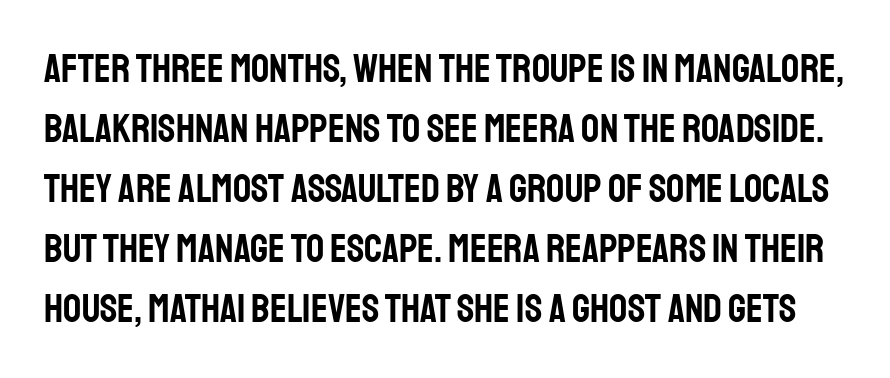
{"serif": "no", "italic": "no", "width": "condensed", "stroke_contrast": "low", "x_height": "large", "monospaced": "no", "underline": "no", "line_spacing": "normal", "line_spacing_ratio": 1.5, "letter_spacing": "normal", "letter_spacing_em": 0.0, "glyph_px": 40}
